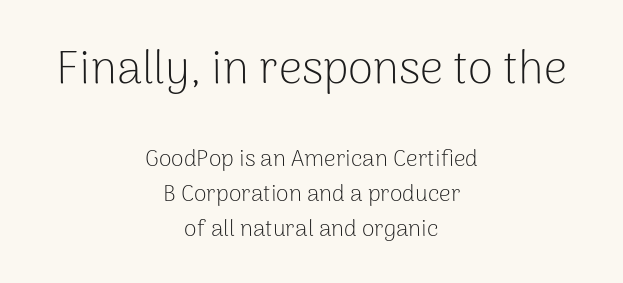
The rendering uses natural spacing where letterforms have individual widths. Line starts and ends both wander, symmetrically. Stems and bowls with no extra thickness — not bold. In terms of letterform style, serifs are entirely absent. This sample uses an upright cut, with every glyph sitting square on the baseline.
